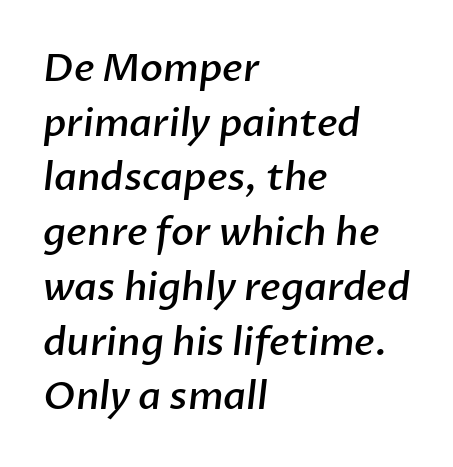
Q: Is the text bold? A: Semi-bold.
Q: Is the typeface a serif or a sans-serif typeface? A: Sans-serif.
Q: Is the text underlined? A: No.
Q: How is the paragraph aligned? A: Left-aligned.
Q: Is the spacing between letters normal or unusually wide? A: Normal.
Q: Is the spacing between lines tight, normal or loose? A: Normal.
Q: Width (condensed, normal, or wide)? A: Normal.
Q: Stroke contrast? A: Low.
Q: x-height? A: Medium.
Q: Monospaced? A: No.
